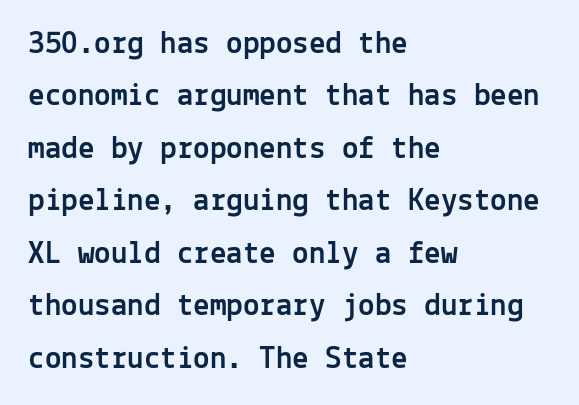
Q: Is the text italic (slanted)? A: No, it is upright.
Q: Is the typeface a serif or a sans-serif typeface? A: Sans-serif.
Q: Is the text underlined? A: No.
Q: How is the paragraph aligned? A: Left-aligned.
Q: Is the spacing between letters normal or unusually wide? A: Normal.
Q: Is the spacing between lines tight, normal or loose? A: Normal.
Q: Width (condensed, normal, or wide)? A: Normal.
Q: x-height? A: Medium.
Q: Monospaced? A: Yes.
